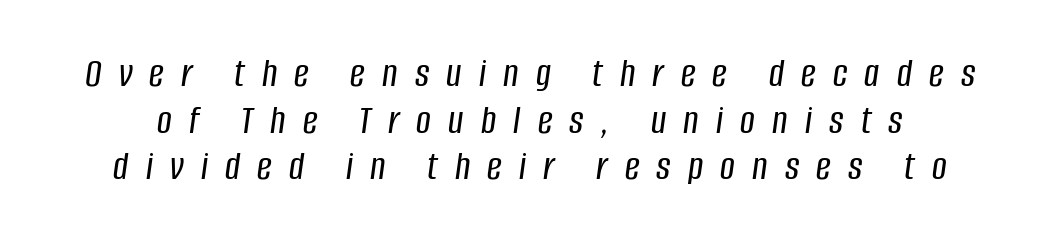
Q: Is the text italic (slanted)? A: Yes, it leans right by about 8 degrees.
Q: Is the text underlined? A: No.
Q: Is the spacing between letters normal or unusually wide? A: Unusually wide.
Q: Is the spacing between lines tight, normal or loose? A: Tight.
Q: Width (condensed, normal, or wide)? A: Condensed.
Q: Stroke contrast? A: Low.
Q: x-height? A: Large.
Q: Monospaced? A: No.
